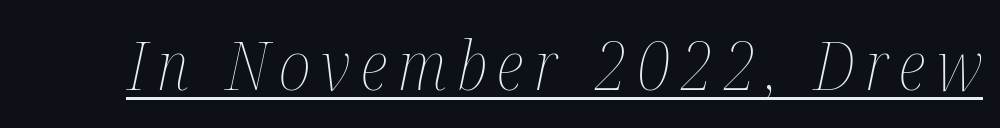
Q: Is the text bold? A: No.
Q: Is the text italic (slanted)? A: Yes, it leans right by about 12 degrees.
Q: Is the text underlined? A: Yes.
Q: Width (condensed, normal, or wide)? A: Condensed.
Q: Stroke contrast? A: Medium.
Q: x-height? A: Medium.
Q: Monospaced? A: No.
